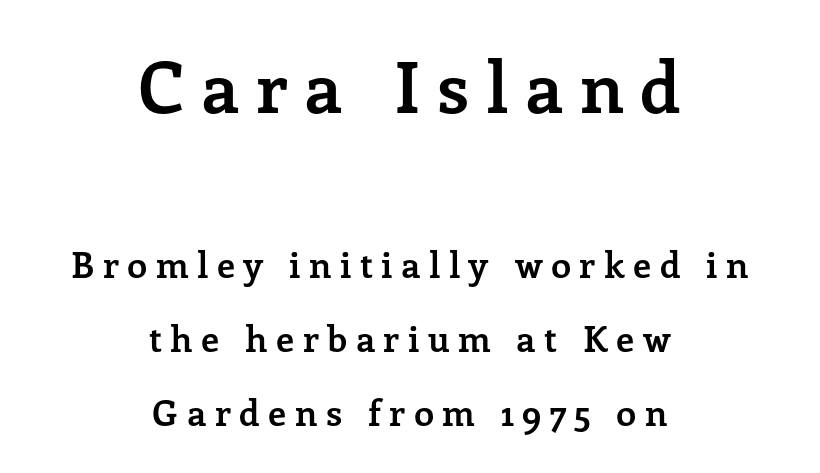
A typesetter would mark this as roman, not italic. The compositor balanced each line on the midline. Between these two stacked blocks, the higher one wins on size. Letters rest on an invisible, unmarked baseline. Notice how thick the strokes are: this is what a full bold looks like.
